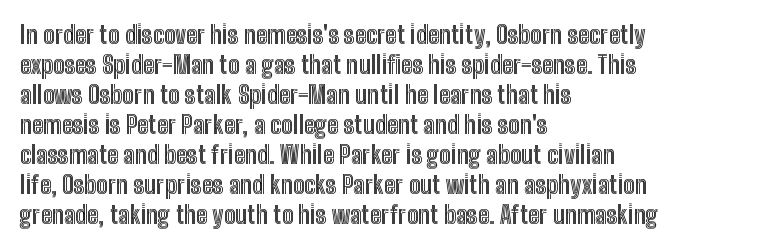
Q: Is the text italic (slanted)? A: No, it is upright.
Q: Is the text underlined? A: No.
Q: How is the paragraph aligned? A: Left-aligned.
Q: Is the spacing between letters normal or unusually wide? A: Normal.
Q: Is the spacing between lines tight, normal or loose? A: Normal.
